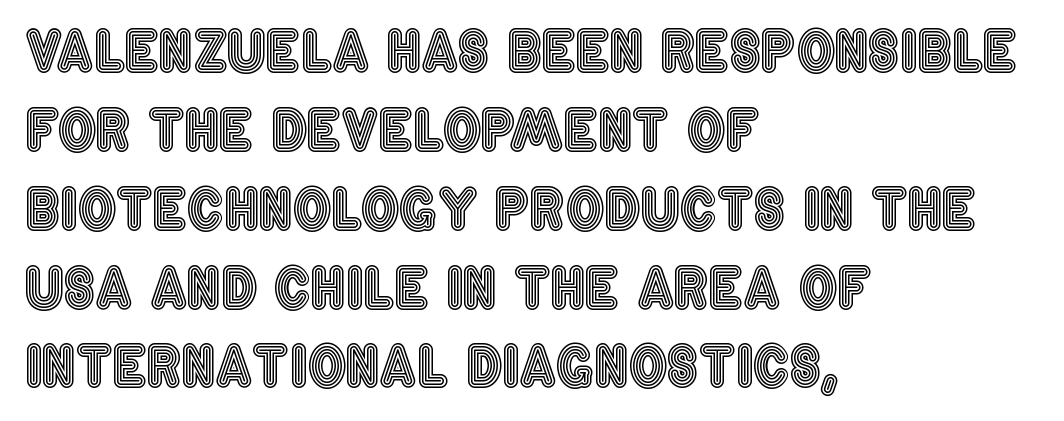
{"italic": "no", "width": "condensed", "x_height": "large", "monospaced": "no", "underline": "no", "align": "left", "line_spacing": "normal", "line_spacing_ratio": 1.46, "letter_spacing": "normal", "letter_spacing_em": 0.0, "glyph_px": 54}
